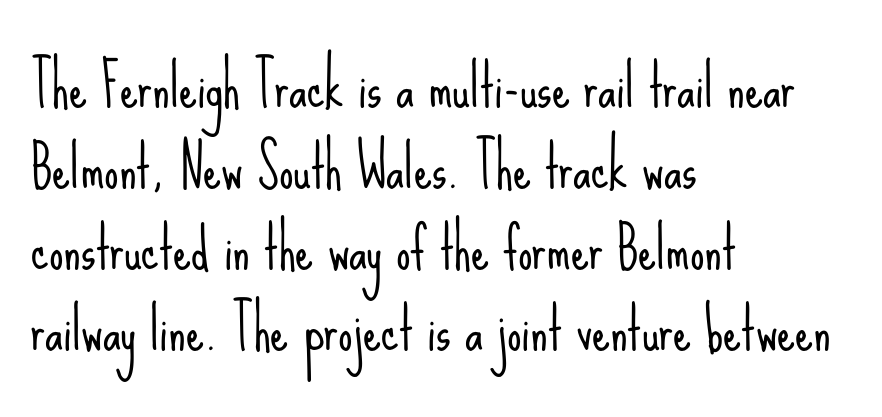
The letterforms sit shoulder to shoulder at normal distance. This block has exactly the height ordinary leading produces. Ordinary non-slanted type is in use. Each letter's strokes conclude bluntly, with no projecting serifs. Spacing verdict: proportional, widths tailored to each character. Bold? No — there's no thickening of the strokes.
